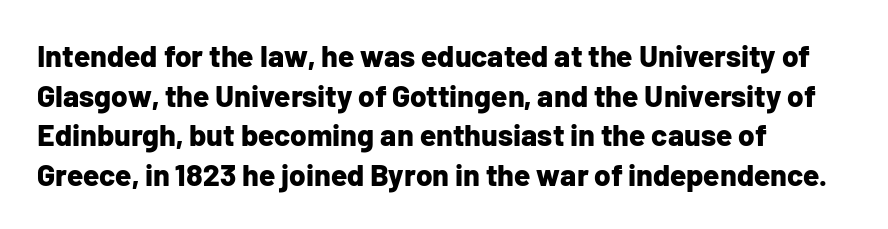
Q: Is the text bold? A: Yes.
Q: Is the text italic (slanted)? A: No, it is upright.
Q: Is the typeface a serif or a sans-serif typeface? A: Sans-serif.
Q: Is the text underlined? A: No.
Q: How is the paragraph aligned? A: Left-aligned.
Q: Is the spacing between letters normal or unusually wide? A: Normal.
Q: Is the spacing between lines tight, normal or loose? A: Normal.
Q: Width (condensed, normal, or wide)? A: Normal.
Q: Stroke contrast? A: Low.
Q: x-height? A: Medium.
Q: Monospaced? A: No.
